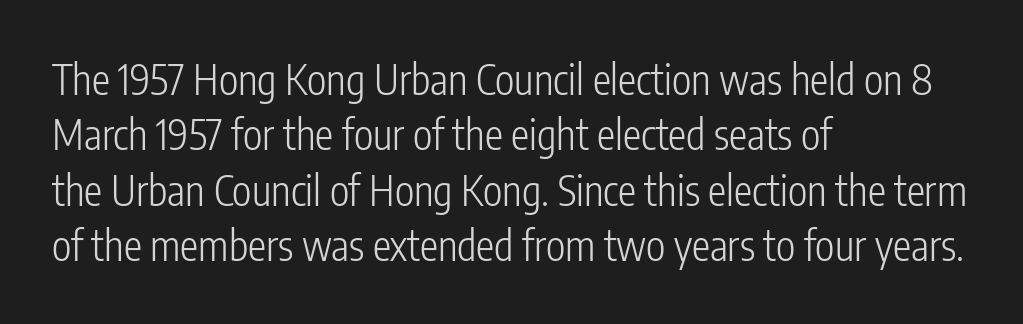
Q: Is the text bold? A: No.
Q: Is the text italic (slanted)? A: No, it is upright.
Q: Is the typeface a serif or a sans-serif typeface? A: Sans-serif.
Q: Is the text underlined? A: No.
Q: How is the paragraph aligned? A: Left-aligned.
Q: Is the spacing between letters normal or unusually wide? A: Normal.
Q: Is the spacing between lines tight, normal or loose? A: Normal.
Q: Width (condensed, normal, or wide)? A: Condensed.
Q: Stroke contrast? A: Low.
Q: x-height? A: Medium.
Q: Monospaced? A: No.
